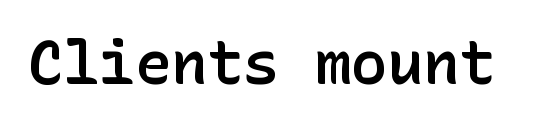
The image shows 60 px semibold sans-serif type, upright; set normal letter spacing, not underlined; low stroke contrast and a medium x-height.
